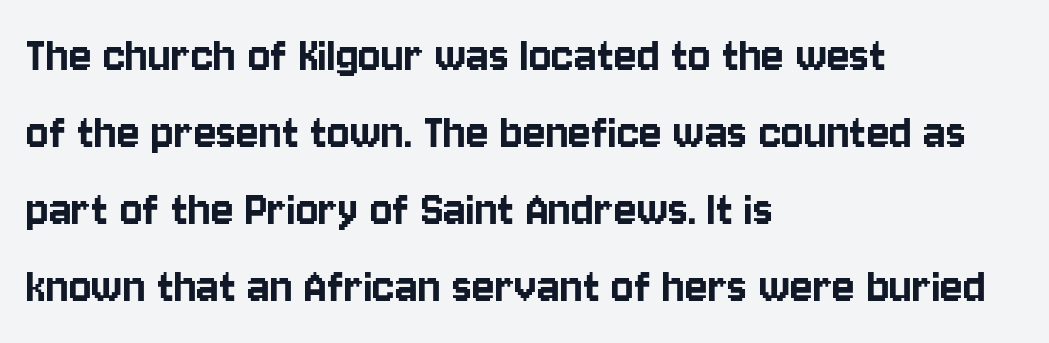
{"serif": "no", "italic": "no", "width": "condensed", "stroke_contrast": "low", "x_height": "large", "monospaced": "no", "underline": "no", "align": "left", "line_spacing": "normal", "line_spacing_ratio": 1.45, "letter_spacing": "normal", "letter_spacing_em": 0.0, "glyph_px": 53}
